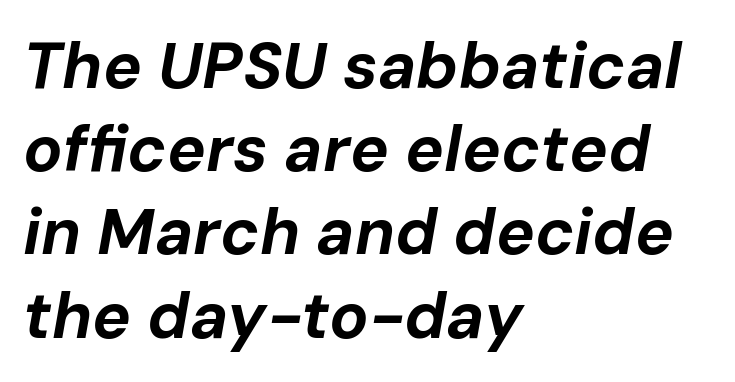
{"italic": "yes", "lean": "right", "slant_degrees": 10, "bold": "yes", "weight": "bold", "width": "normal", "stroke_contrast": "low", "x_height": "medium", "monospaced": "no", "underline": "no", "align": "left", "line_spacing": "normal", "line_spacing_ratio": 1.28, "letter_spacing": "normal", "letter_spacing_em": 0.0, "glyph_px": 65}
